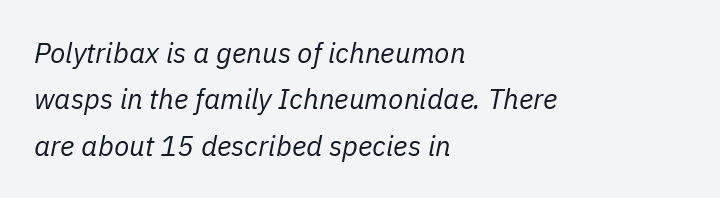
{"italic": "yes", "lean": "right", "slant_degrees": 11, "bold": "no", "weight": "regular", "width": "normal", "stroke_contrast": "low", "x_height": "medium", "monospaced": "no", "underline": "no", "align": "left", "line_spacing": "normal", "line_spacing_ratio": 1.66, "letter_spacing": "normal", "letter_spacing_em": 0.0, "glyph_px": 28}
